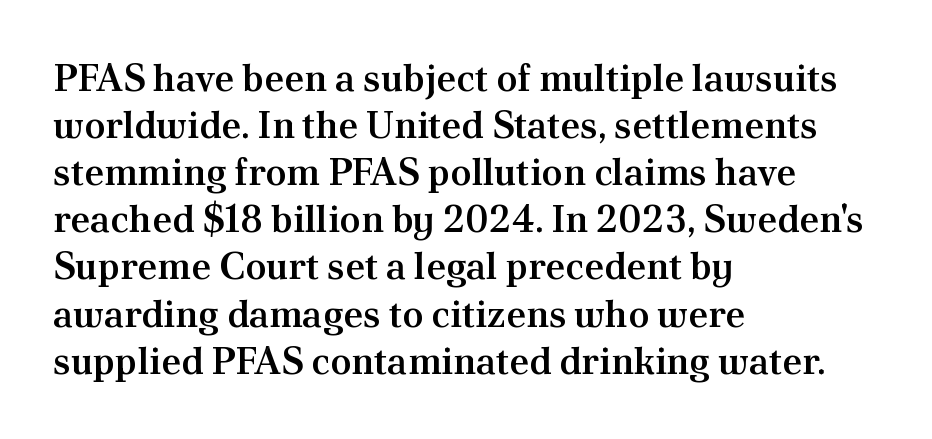
Q: Is the text bold? A: Semi-bold.
Q: Is the text italic (slanted)? A: No, it is upright.
Q: Is the typeface a serif or a sans-serif typeface? A: Serif.
Q: Is the text underlined? A: No.
Q: How is the paragraph aligned? A: Left-aligned.
Q: Is the spacing between letters normal or unusually wide? A: Normal.
Q: Width (condensed, normal, or wide)? A: Normal.
Q: Stroke contrast? A: Medium.
Q: x-height? A: Small.
Q: Monospaced? A: No.
